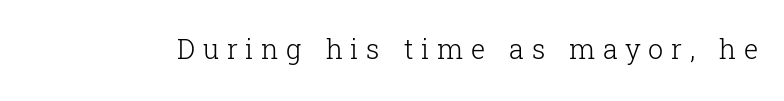
The image shows 27 px text type, upright; set unusually wide letter spacing (+0.28 em), not underlined.
